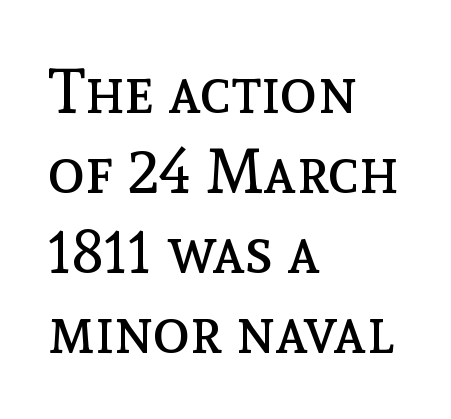
The image shows 62 px regular-weight type, upright; set left-aligned, normal line spacing (1.29x), normal letter spacing, not underlined; a medium x-height.
